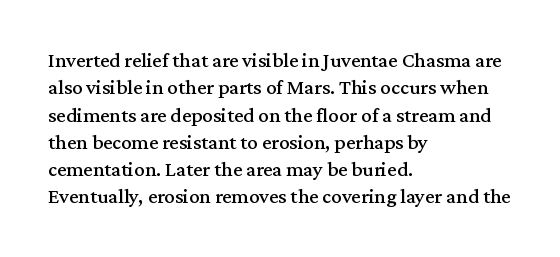
You could call the tracking neutral — neither tight nor loose. Honestly, there is no underline to notice here at all. This is roman type, the default non-slanted kind. Compared with a centered layout, this one pins lines to the left instead. Interline gaps are of average width in this sample.
